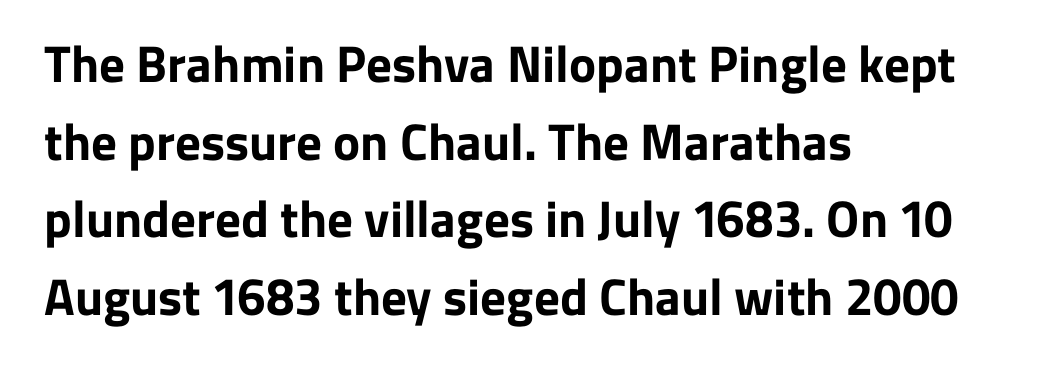
Q: Is the text bold? A: Yes.
Q: Is the text italic (slanted)? A: No, it is upright.
Q: Is the typeface a serif or a sans-serif typeface? A: Sans-serif.
Q: Is the text underlined? A: No.
Q: How is the paragraph aligned? A: Left-aligned.
Q: Is the spacing between letters normal or unusually wide? A: Normal.
Q: Is the spacing between lines tight, normal or loose? A: Normal.
Q: Width (condensed, normal, or wide)? A: Normal.
Q: Stroke contrast? A: Low.
Q: x-height? A: Medium.
Q: Monospaced? A: No.
